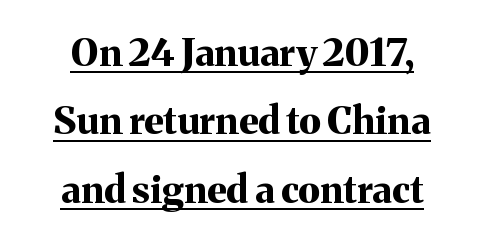
The lettering is marked with a stroke running underneath it. Serif or sans? Serif — the stroke terminals have little feet. What weight is shown? A full bold with thick strokes. Style check: upright.
